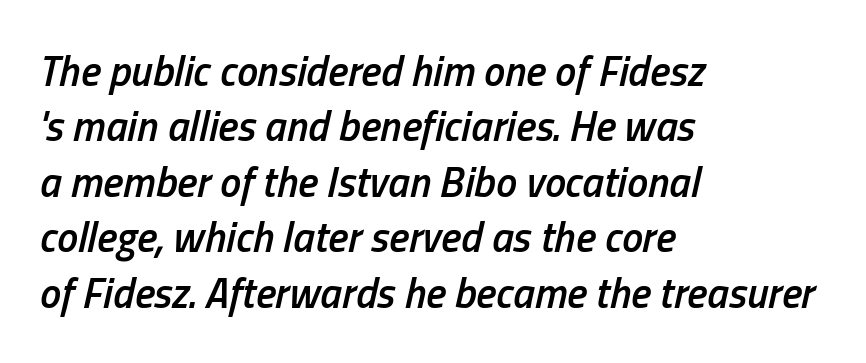
Q: Is the text bold? A: Semi-bold.
Q: Is the text italic (slanted)? A: Yes, it leans right by about 13 degrees.
Q: Is the text underlined? A: No.
Q: How is the paragraph aligned? A: Left-aligned.
Q: Is the spacing between letters normal or unusually wide? A: Normal.
Q: Is the spacing between lines tight, normal or loose? A: Normal.
Q: Width (condensed, normal, or wide)? A: Condensed.
Q: Stroke contrast? A: Low.
Q: x-height? A: Medium.
Q: Monospaced? A: No.
